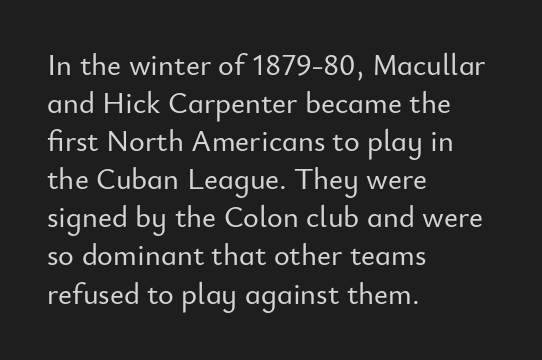
A typesetter would call this zero additional tracking. Unlike italic type, these characters show no tilt at all. Interline gaps are of average width in this sample. Typeset ragged right — the left edge is the straight one. A typesetter would call this proportional, since set widths differ per character. A bare baseline throughout the passage.
